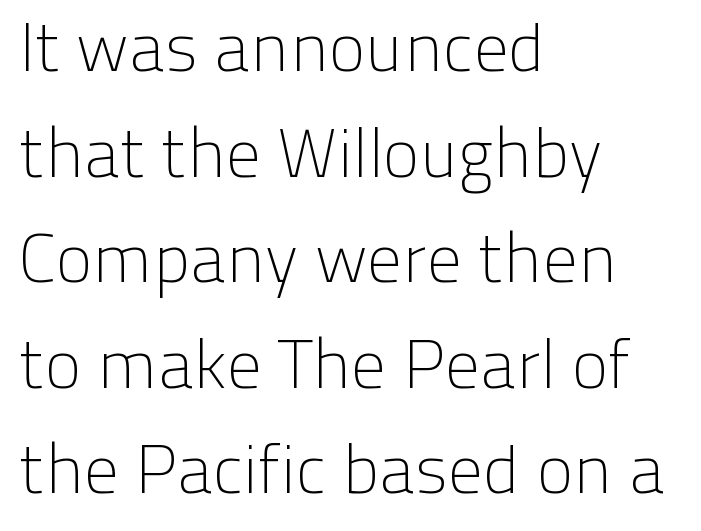
{"serif": "no", "italic": "no", "bold": "no", "weight": "light", "width": "normal", "stroke_contrast": "low", "x_height": "medium", "monospaced": "no", "underline": "no", "align": "left", "line_spacing": "normal", "line_spacing_ratio": 1.53, "letter_spacing": "normal", "letter_spacing_em": 0.0, "glyph_px": 69}
